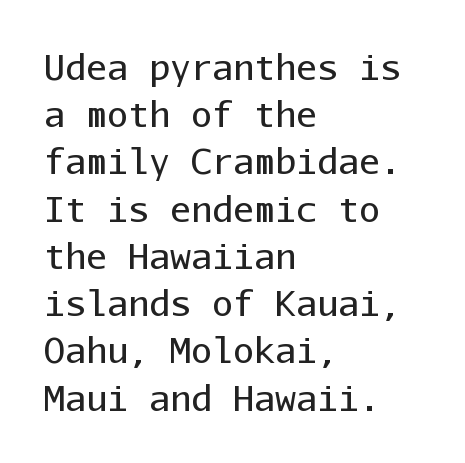
One-word summary of the alignment: left. This sample uses a sans-serif face. Italic? Not at all — the glyphs are vertical. Any mark beneath the type? The region is blank. Each stroke keeps to a modest, everyday thickness or less. The face used here is rendered with its standard letterfit.
